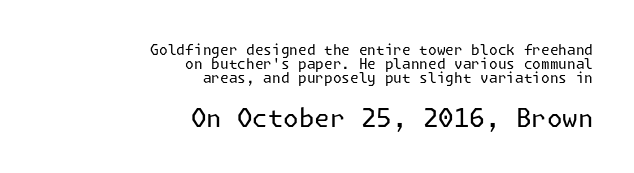
The lettering holds an erect, upright posture throughout. Caption: standard tracking, unaltered. The rag falls on the left side of this text block. Look at the glyph heights: the lower group is clearly the bigger setting.
